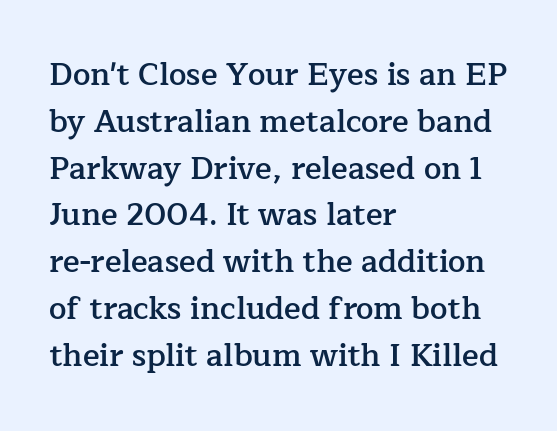
Normally led — the rows are evenly, conventionally spaced. Does the weight exceed regular? Yes, but only to semibold. A clean baseline with only descenders dipping below it. What stands out about the letter spacing? Nothing — it is the standard amount. This sample has the flowing, uneven cadence of proportional lettering. Layout note: lines flush left.
